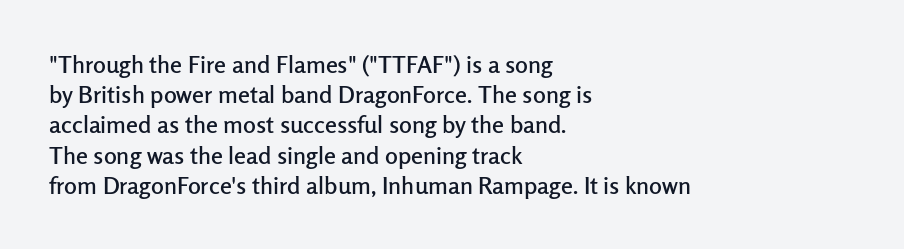
Q: Is the text italic (slanted)? A: No, it is upright.
Q: Is the text underlined? A: No.
Q: How is the paragraph aligned? A: Left-aligned.
Q: Is the spacing between letters normal or unusually wide? A: Normal.
Q: Is the spacing between lines tight, normal or loose? A: Normal.
